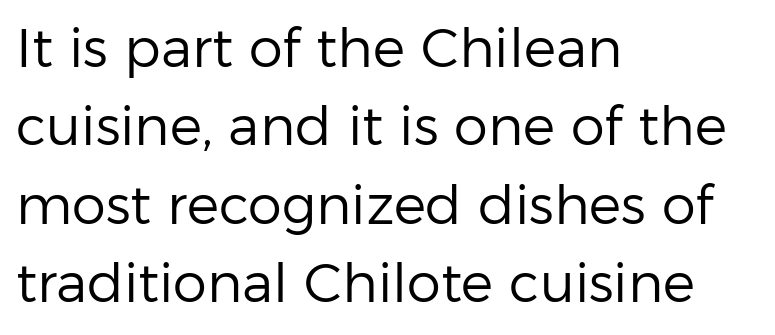
The image shows 54 px regular-weight sans-serif type, upright; set left-aligned, normal line spacing (1.45x), normal letter spacing, not underlined; low stroke contrast and a medium x-height.
